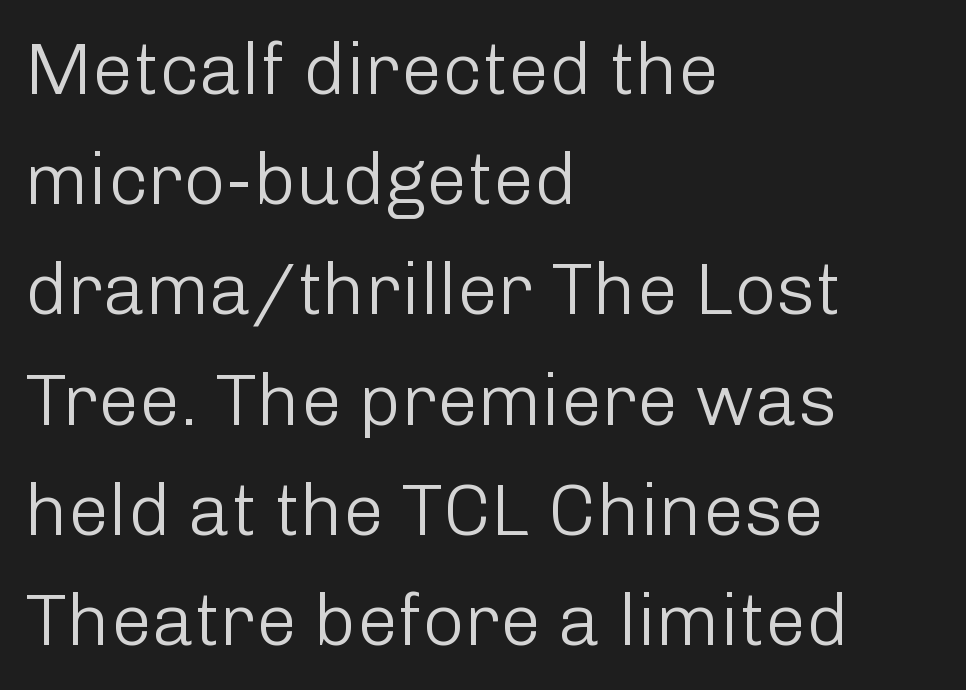
Look at the tracking — it's just the regular setting, nothing added. Does the type have serifs? No, each stem ends abruptly. Is the block centered? No — it sits flush against the left margin. Summary of vertical rhythm: regular, with standard interline spacing. Descender tails drop into unmarked territory. The weight tops out at a normal text grade.
